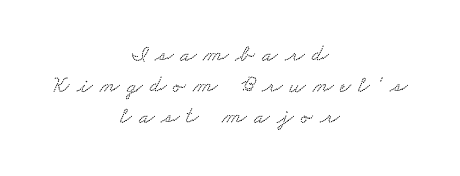
The image shows 23 px text type; set centered, normal line spacing (1.34x), unusually wide letter spacing (+0.31 em), not underlined.
